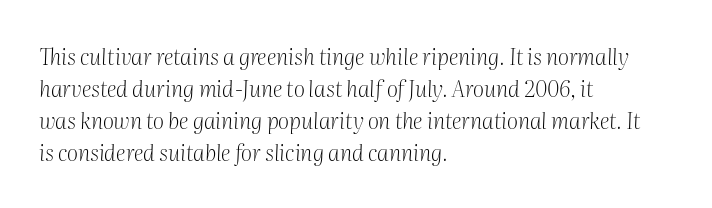
The designer left line spacing at the default. Yep, that's italic — everything's leaning. Descenders are the only things crossing below the line. A classic flush-left, rag-right setting is used for this passage. The face used here is rendered with its standard letterfit. The weight would be labelled regular, book, light, or lighter still.
